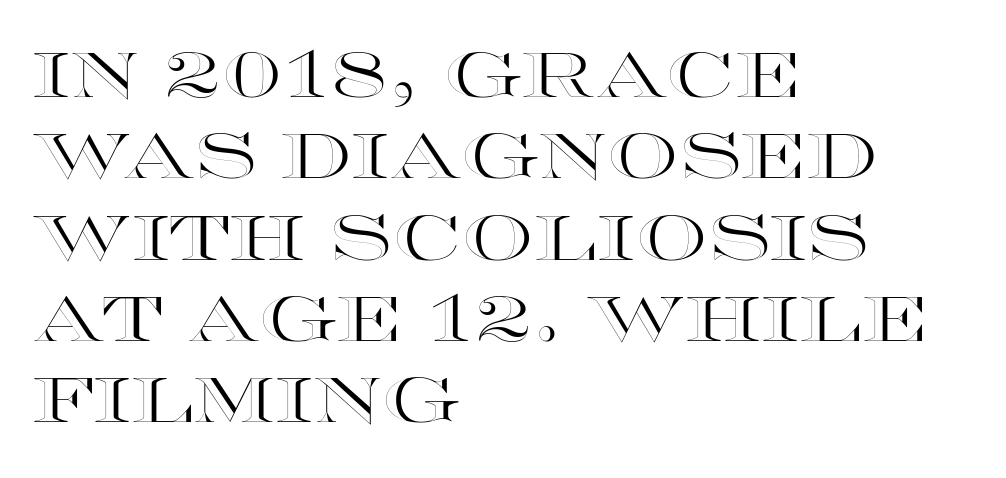
The image shows 63 px wide type, upright; set left-aligned, normal line spacing (1.29x), normal letter spacing, not underlined; a large x-height.
